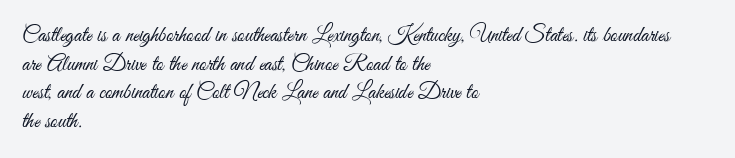
Check the space under the baseline: it is left empty. Characters follow at the spacing the type designer built in. These glyphs show unthickened strokes, regular width or finer. A typesetter would call this leading conventional body-copy spacing. The compositor pushed each line to the left boundary.
